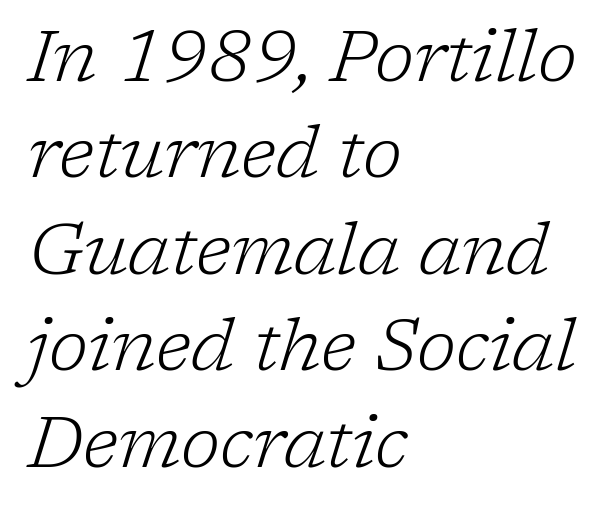
Q: Is the text bold? A: No.
Q: Is the text italic (slanted)? A: Yes, it leans right by about 17 degrees.
Q: Is the typeface a serif or a sans-serif typeface? A: Serif.
Q: Is the text underlined? A: No.
Q: How is the paragraph aligned? A: Left-aligned.
Q: Is the spacing between letters normal or unusually wide? A: Normal.
Q: Is the spacing between lines tight, normal or loose? A: Normal.
Q: Width (condensed, normal, or wide)? A: Normal.
Q: Stroke contrast? A: Low.
Q: x-height? A: Medium.
Q: Monospaced? A: No.
